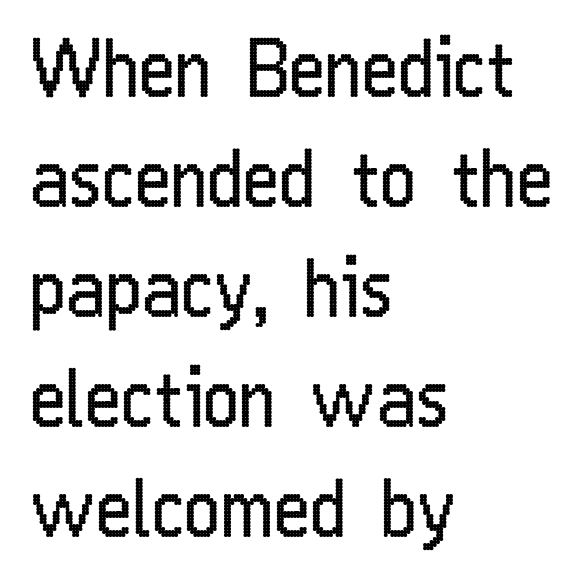
{"serif": "no", "italic": "no", "bold": "no", "weight": "regular", "width": "condensed", "stroke_contrast": "low", "x_height": "medium", "monospaced": "no", "underline": "no", "align": "left", "line_spacing": "normal", "line_spacing_ratio": 1.41, "letter_spacing": "normal", "letter_spacing_em": 0.0, "glyph_px": 78}
